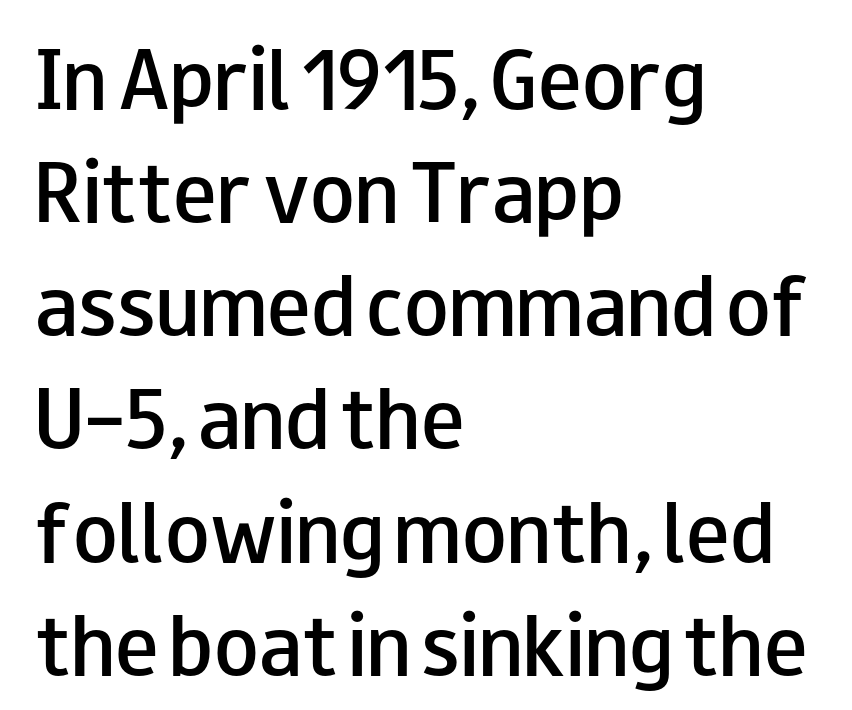
Q: Is the text bold? A: Semi-bold.
Q: Is the text italic (slanted)? A: No, it is upright.
Q: Is the typeface a serif or a sans-serif typeface? A: Sans-serif.
Q: Is the text underlined? A: No.
Q: How is the paragraph aligned? A: Left-aligned.
Q: Is the spacing between letters normal or unusually wide? A: Normal.
Q: Is the spacing between lines tight, normal or loose? A: Normal.
Q: Width (condensed, normal, or wide)? A: Wide.
Q: Stroke contrast? A: Low.
Q: x-height? A: Small.
Q: Monospaced? A: No.
